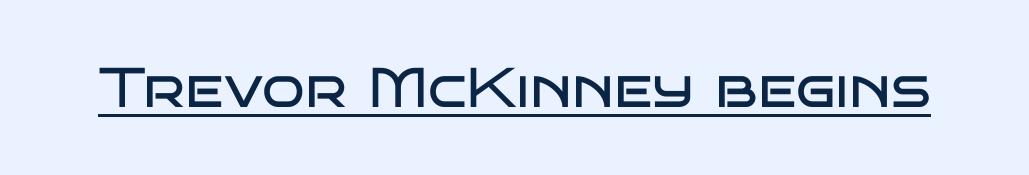
The lettering stays uniformly vertical, giving the passage a roman look. Varying glyph widths throughout — classic text-font behaviour. Observe the absence of serifs on each vertical stroke in this sample. Heaviness? Minimal to ordinary, like unemphasized prose. These lines keep a tight, regular rhythm from letter to letter. This sample carries an underscore along the baseline area.
